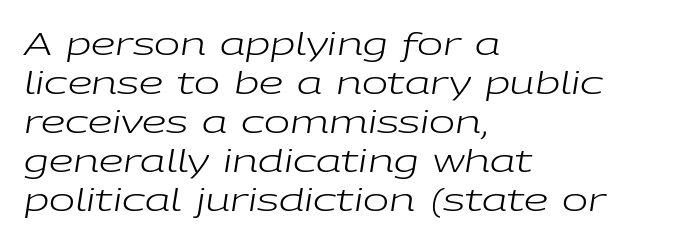
The image shows 31 px regular-weight, wide type, italic (leaning right); set left-aligned, normal line spacing (1.26x), normal letter spacing, not underlined; low stroke contrast and a medium x-height.
